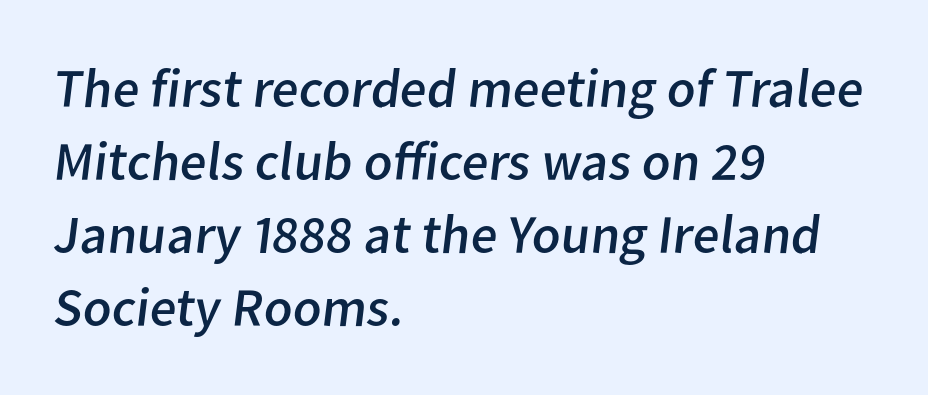
Think of a printed novel: that variable character pitch is what you see here. A clean baseline with only descenders dipping below it. The rag falls on the right side of this text block. There is no visible air inserted between adjacent glyphs. The face looks like a standard text weight, possibly lighter. The text was rendered using a sans face with plain stroke endings.
